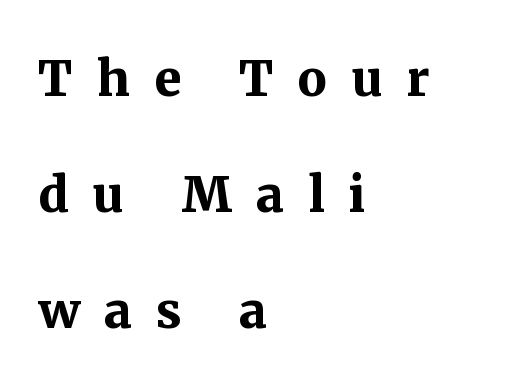
Q: Is the text bold? A: Yes.
Q: Is the text italic (slanted)? A: No, it is upright.
Q: Is the typeface a serif or a sans-serif typeface? A: Serif.
Q: Is the text underlined? A: No.
Q: How is the paragraph aligned? A: Left-aligned.
Q: Is the spacing between letters normal or unusually wide? A: Unusually wide.
Q: Width (condensed, normal, or wide)? A: Normal.
Q: Stroke contrast? A: Medium.
Q: x-height? A: Medium.
Q: Monospaced? A: No.
